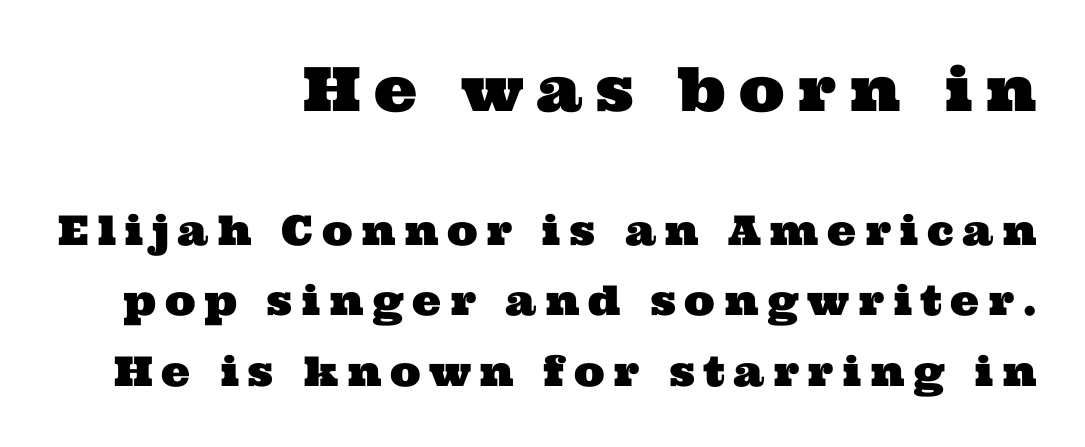
The image shows 61 px wide serif type; set right-aligned, line spacing 1.72x, unusually wide letter spacing (+0.21 em), not underlined; the first (top) block is 1.49x larger; medium stroke contrast and a medium x-height.
